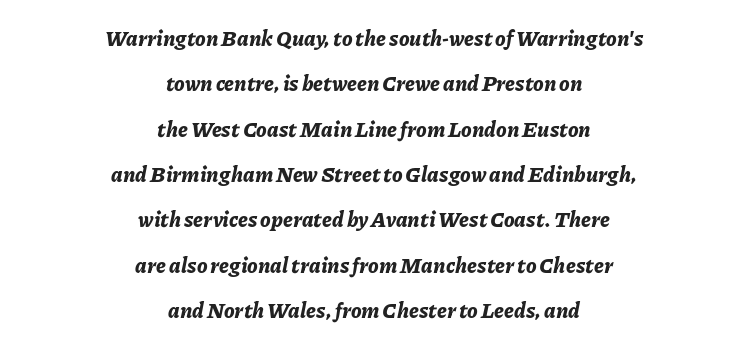
Q: Is the text bold? A: Yes.
Q: Is the text italic (slanted)? A: Yes, it leans right by about 11 degrees.
Q: Is the text underlined? A: No.
Q: How is the paragraph aligned? A: Centered.
Q: Is the spacing between letters normal or unusually wide? A: Normal.
Q: Is the spacing between lines tight, normal or loose? A: Loose.
